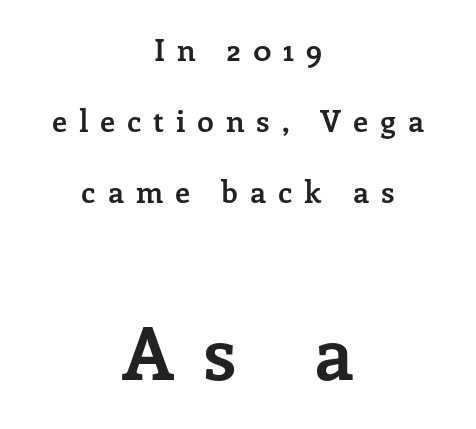
The letters stand straight up with perfectly vertical stems. Compared with typical body copy, the letter spacing here is much looser. Proportional: the letters do not fall into vertical columns. The characters look thick and weighty, a clear bold. The paragraph shown floats in the horizontal middle.
